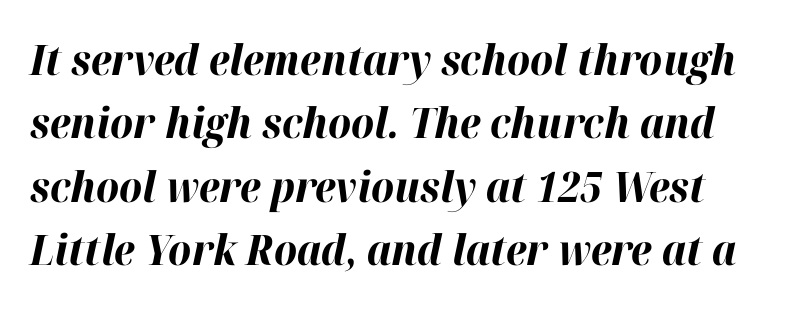
{"italic": "yes", "lean": "right", "slant_degrees": 12, "bold": "yes", "weight": "bold", "width": "normal", "stroke_contrast": "high", "x_height": "medium", "monospaced": "no", "underline": "no", "line_spacing": "normal", "line_spacing_ratio": 1.51, "letter_spacing": "normal", "letter_spacing_em": 0.0, "glyph_px": 42}
